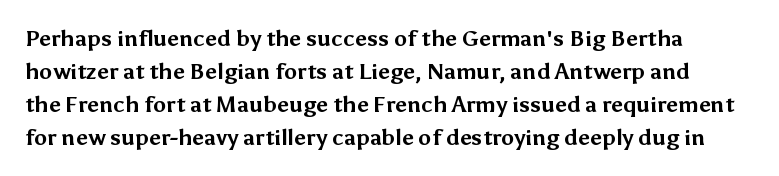
Q: Is the text bold? A: Yes.
Q: Is the text italic (slanted)? A: No, it is upright.
Q: Is the text underlined? A: No.
Q: Is the spacing between letters normal or unusually wide? A: Normal.
Q: Is the spacing between lines tight, normal or loose? A: Normal.
